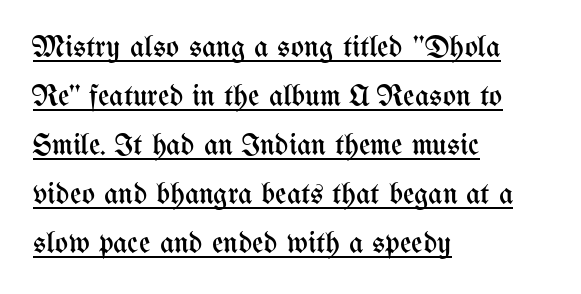
Each line starts at the same left margin while the right side varies. These lines are rendered in a variable-pitch font. The glyphs are accompanied by a horizontal stroke just below them. Is the stroke heavy? The answer is a plain regular-or-lighter. The letters stand upright; this is a roman face. Compared with typical paragraphs, the rows here are spaced about the same.
